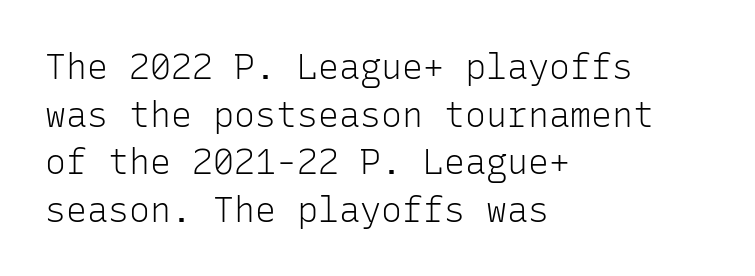
{"serif": "no", "italic": "no", "bold": "no", "weight": "light", "width": "normal", "stroke_contrast": "low", "x_height": "medium", "monospaced": "yes", "underline": "no", "align": "left", "line_spacing": "normal", "line_spacing_ratio": 1.36, "letter_spacing": "normal", "letter_spacing_em": 0.0, "glyph_px": 35}
